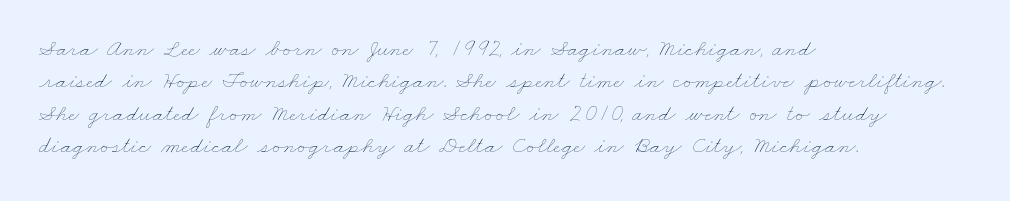
Just letters on the line, the space beneath them empty. Leading matches the norm, producing a regular column. Glyph-to-glyph distance matches everyday printed text. Left-aligned paragraph, ragged on the right. The cut favours lightness, reaching ordinary text weight at its darkest.
